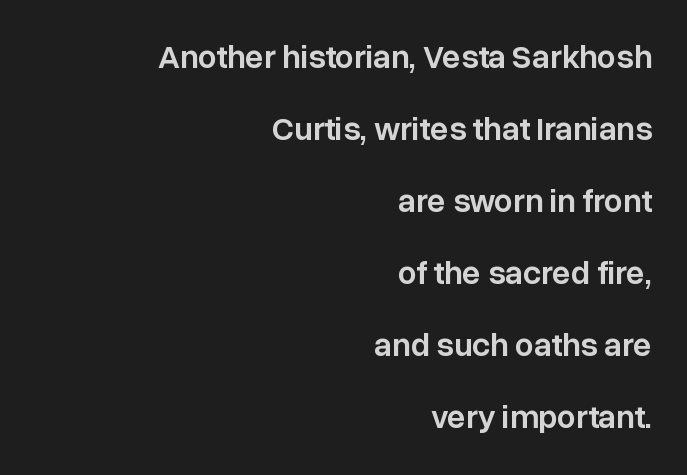
{"serif": "no", "italic": "no", "bold": "semi", "weight": "semibold", "width": "normal", "stroke_contrast": "low", "x_height": "medium", "monospaced": "no", "underline": "no", "align": "right", "line_spacing": "loose", "line_spacing_ratio": 2.18, "letter_spacing": "normal", "letter_spacing_em": 0.0, "glyph_px": 33}
